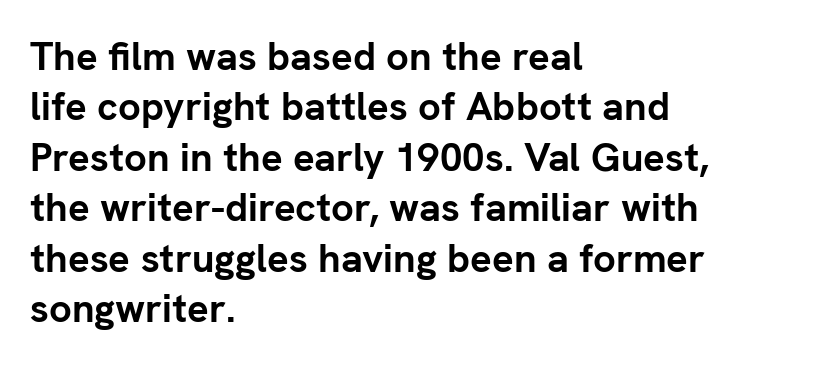
The image shows 40 px semibold sans-serif type, upright; set left-aligned, normal line spacing (1.26x), normal letter spacing, not underlined; low stroke contrast and a medium x-height.
